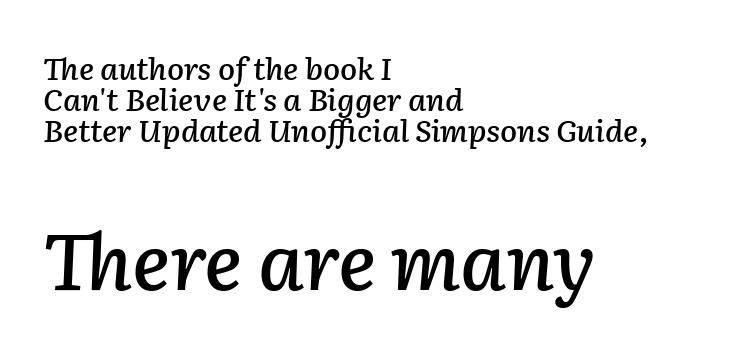
{"italic": "yes", "lean": "right", "slant_degrees": 2, "width": "normal", "stroke_contrast": "low", "x_height": "medium", "monospaced": "no", "underline": "no", "align": "left", "line_spacing": "tight", "line_spacing_ratio": 1.0, "letter_spacing": "normal", "letter_spacing_em": 0.0, "larger_block": "second", "size_ratio": 2.52, "glyph_px": 78}
